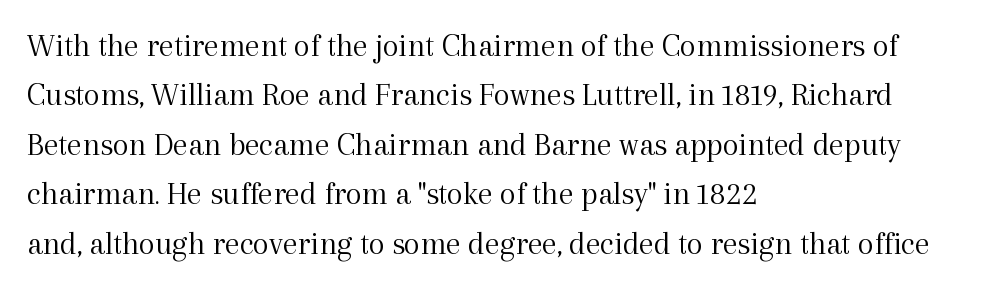
Compared with a typical body face, this is equally light or lighter still. The gap between lines stays unmarked. A serif font was chosen for this passage. Line spacing here is normal. Letter spacing: default.
